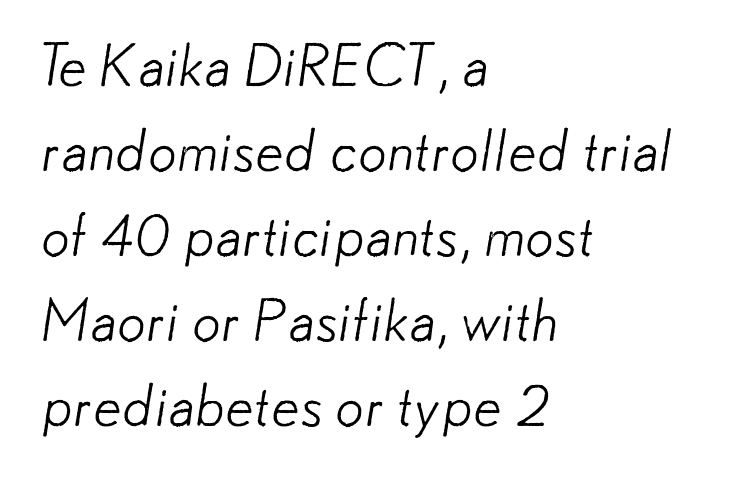
Q: Is the text bold? A: No.
Q: Is the typeface a serif or a sans-serif typeface? A: Sans-serif.
Q: Is the text underlined? A: No.
Q: How is the paragraph aligned? A: Left-aligned.
Q: Is the spacing between letters normal or unusually wide? A: Normal.
Q: Is the spacing between lines tight, normal or loose? A: Normal.
Q: Width (condensed, normal, or wide)? A: Normal.
Q: Stroke contrast? A: Low.
Q: x-height? A: Small.
Q: Monospaced? A: No.
